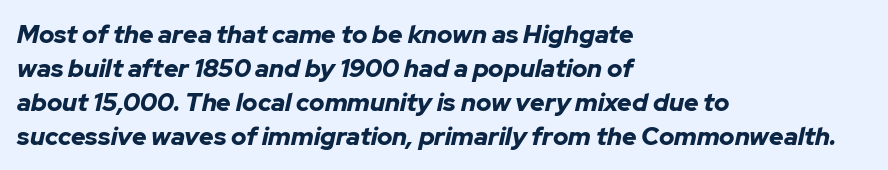
Q: Is the text bold? A: Yes.
Q: Is the text italic (slanted)? A: Yes, it leans right by about 12 degrees.
Q: Is the text underlined? A: No.
Q: How is the paragraph aligned? A: Left-aligned.
Q: Is the spacing between letters normal or unusually wide? A: Normal.
Q: Is the spacing between lines tight, normal or loose? A: Normal.
